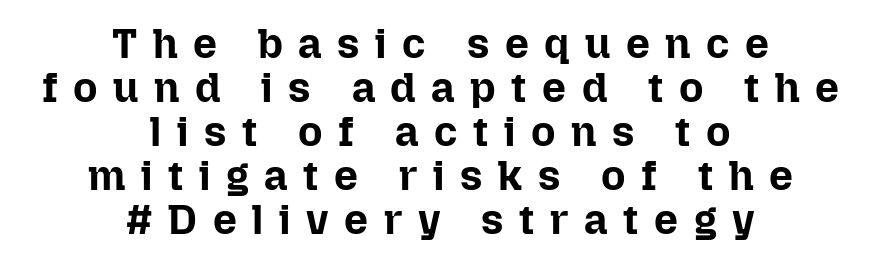
Q: Is the text bold? A: Yes.
Q: Is the text italic (slanted)? A: No, it is upright.
Q: Is the text underlined? A: No.
Q: How is the paragraph aligned? A: Centered.
Q: Is the spacing between letters normal or unusually wide? A: Unusually wide.
Q: Is the spacing between lines tight, normal or loose? A: Tight.
Q: Width (condensed, normal, or wide)? A: Normal.
Q: Stroke contrast? A: Low.
Q: x-height? A: Medium.
Q: Monospaced? A: No.
